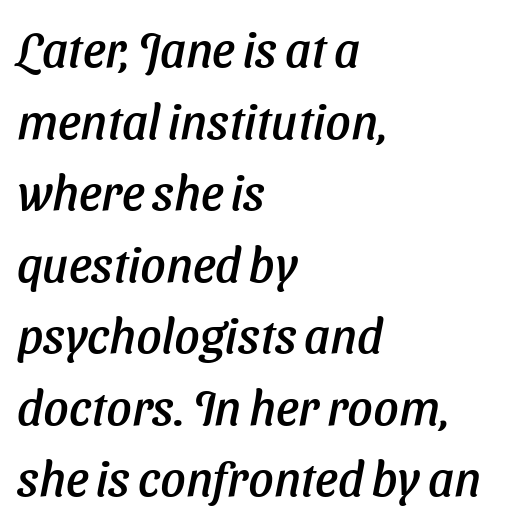
The image shows 49 px text type; set left-aligned, normal line spacing (1.46x), normal letter spacing, not underlined; low stroke contrast and a medium x-height.
